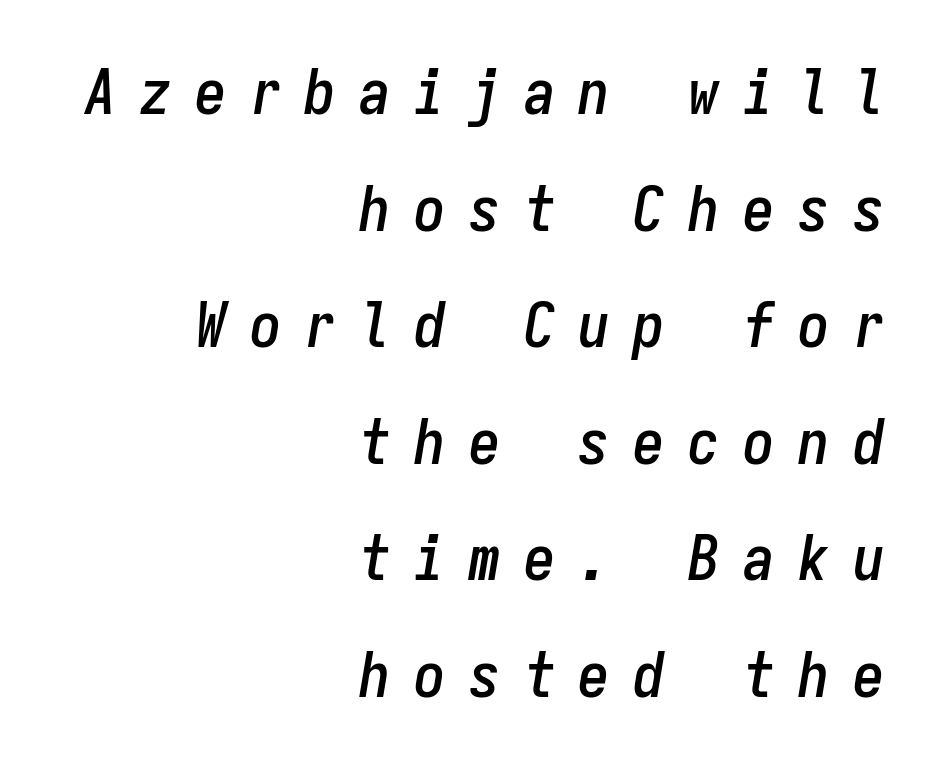
Q: Is the text italic (slanted)? A: Yes, it leans right by about 9 degrees.
Q: Is the text underlined? A: No.
Q: How is the paragraph aligned? A: Right-aligned.
Q: Is the spacing between letters normal or unusually wide? A: Unusually wide.
Q: Width (condensed, normal, or wide)? A: Condensed.
Q: Stroke contrast? A: Low.
Q: x-height? A: Medium.
Q: Monospaced? A: Yes.
